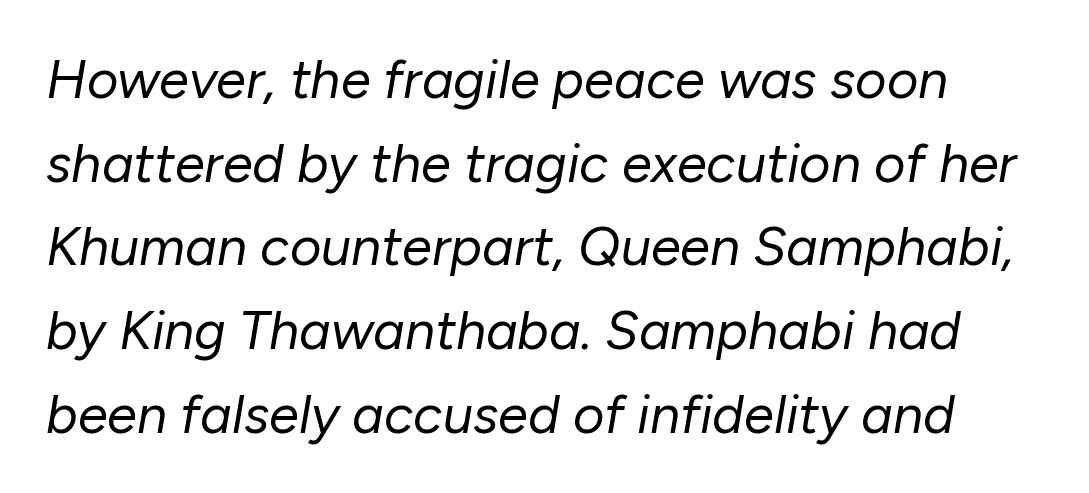
Q: Is the text bold? A: No.
Q: Is the text italic (slanted)? A: Yes, it leans right by about 10 degrees.
Q: Is the text underlined? A: No.
Q: Is the spacing between letters normal or unusually wide? A: Normal.
Q: Is the spacing between lines tight, normal or loose? A: Normal.
Q: Width (condensed, normal, or wide)? A: Normal.
Q: Stroke contrast? A: Low.
Q: x-height? A: Medium.
Q: Monospaced? A: No.
